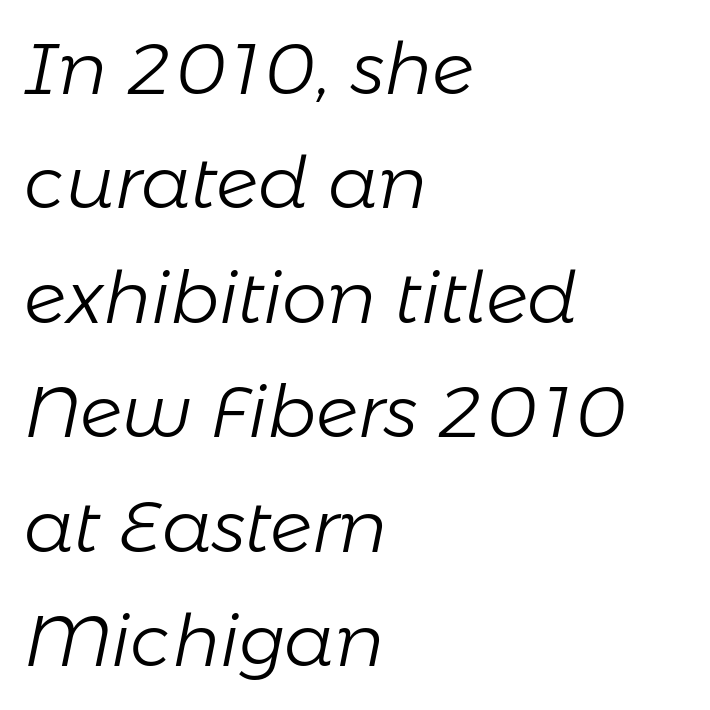
{"italic": "yes", "lean": "right", "slant_degrees": 11, "bold": "no", "weight": "light", "width": "normal", "stroke_contrast": "low", "x_height": "medium", "monospaced": "no", "underline": "no", "align": "left", "line_spacing": "normal", "line_spacing_ratio": 1.59, "letter_spacing": "normal", "letter_spacing_em": 0.0, "glyph_px": 72}
